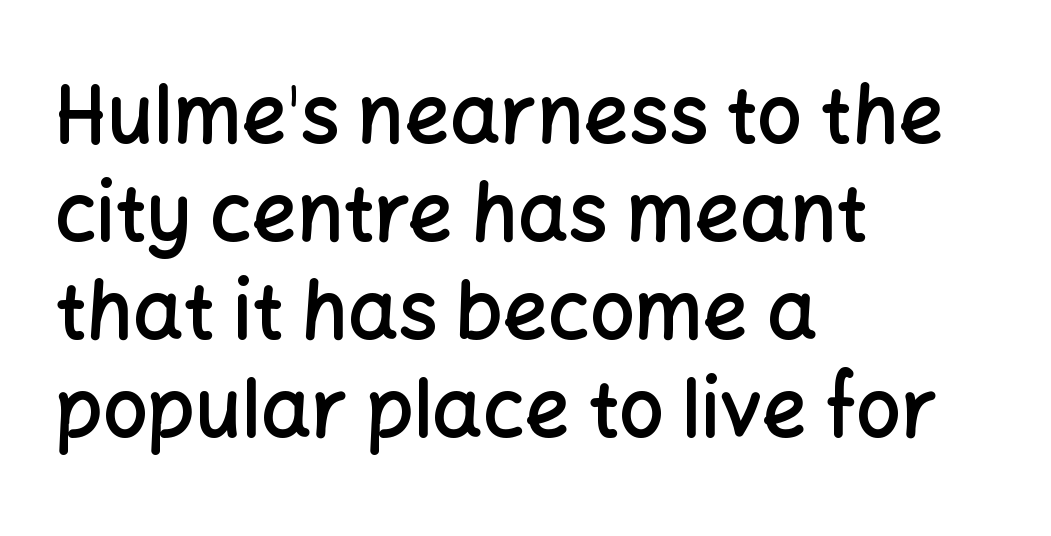
Q: Is the text bold? A: Semi-bold.
Q: Is the text italic (slanted)? A: No, it is upright.
Q: Is the typeface a serif or a sans-serif typeface? A: Sans-serif.
Q: Is the text underlined? A: No.
Q: How is the paragraph aligned? A: Left-aligned.
Q: Is the spacing between letters normal or unusually wide? A: Normal.
Q: Width (condensed, normal, or wide)? A: Normal.
Q: Stroke contrast? A: Low.
Q: x-height? A: Medium.
Q: Monospaced? A: No.
